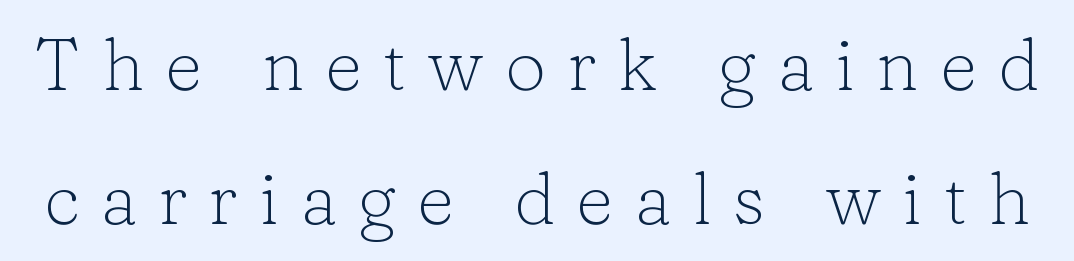
{"serif": "yes", "italic": "no", "bold": "no", "weight": "light", "width": "normal", "stroke_contrast": "low", "x_height": "medium", "monospaced": "no", "underline": "no", "line_spacing_ratio": 1.83, "letter_spacing": "wide", "letter_spacing_em": 0.29, "glyph_px": 73}
